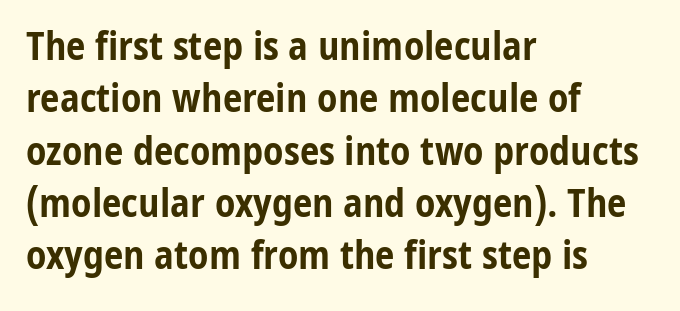
The image shows 39 px bold, condensed sans-serif type, upright; set left-aligned, normal line spacing (1.34x), normal letter spacing, not underlined; low stroke contrast and a medium x-height.
